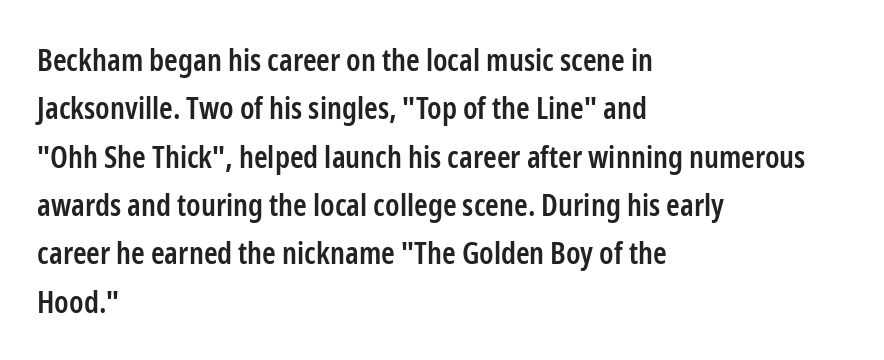
A typesetter would call this zero additional tracking. Short and long lines alike share a common starting point at left. The lettering holds an erect, upright posture throughout. Looks like regular typesetting: each glyph gets only the width it needs. You can tell from the bare stems that sans-serif type was used. Rows of type keep a routine distance in the vertical direction.
